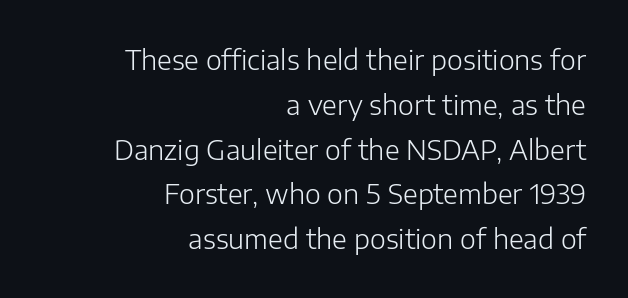
The image shows 27 px text type, upright; set right-aligned, normal line spacing (1.66x), normal letter spacing, not underlined.
